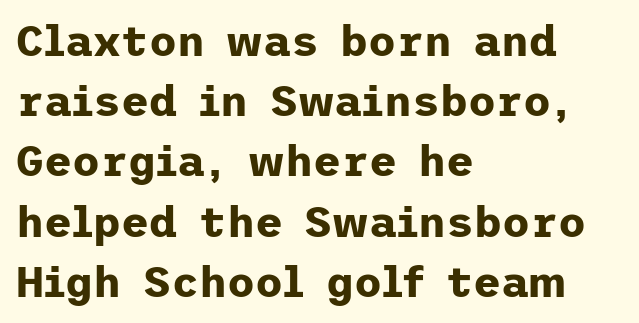
The passage is arranged the way most books set body copy — flush left. Vertical strokes here are truly vertical. Serif or sans? Sans — the stroke terminals are bare. In terms of leading, this rendering sits right in the middle.
